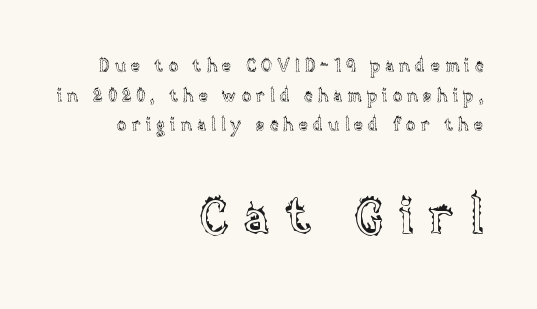
{"italic": "no", "width": "normal", "x_height": "large", "monospaced": "no", "underline": "no", "align": "right", "line_spacing_ratio": 1.75, "letter_spacing": "wide", "letter_spacing_em": 0.3, "larger_block": "second", "size_ratio": 2.94, "glyph_px": 50}
